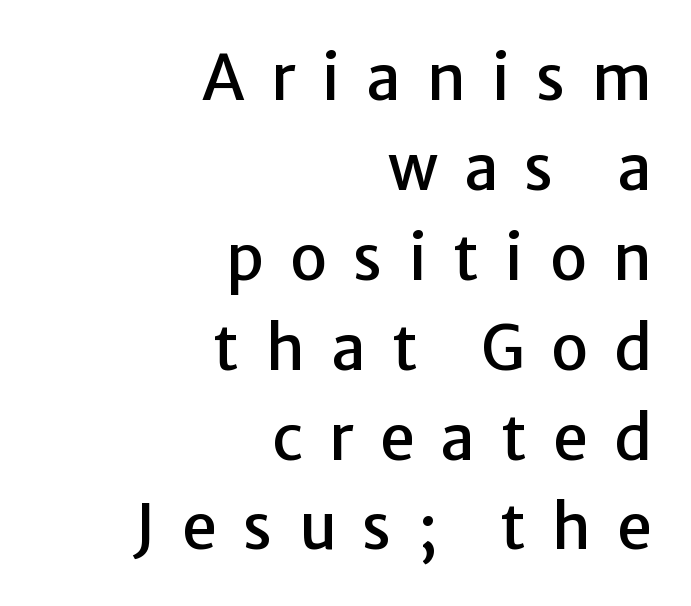
The image shows 62 px sans-serif type, upright; set right-aligned, normal line spacing (1.45x), unusually wide letter spacing (+0.42 em), not underlined; low stroke contrast and a medium x-height.
